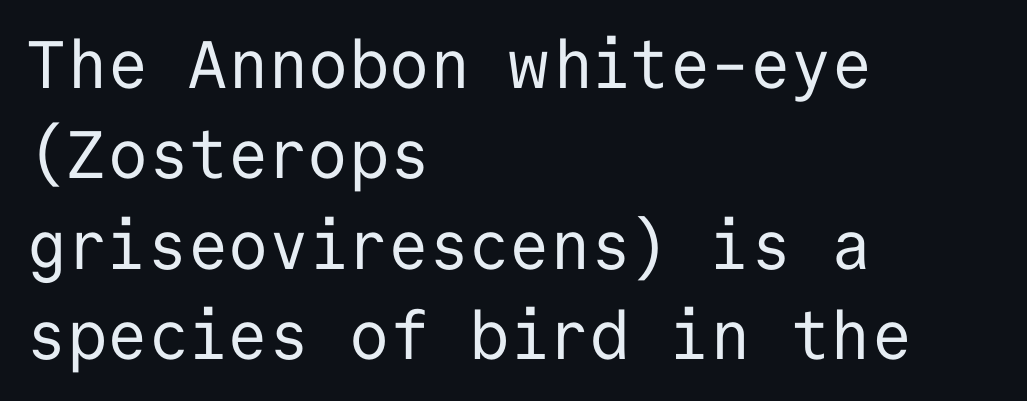
Q: Is the text bold? A: No.
Q: Is the text italic (slanted)? A: No, it is upright.
Q: Is the typeface a serif or a sans-serif typeface? A: Sans-serif.
Q: Is the text underlined? A: No.
Q: How is the paragraph aligned? A: Left-aligned.
Q: Is the spacing between letters normal or unusually wide? A: Normal.
Q: Is the spacing between lines tight, normal or loose? A: Normal.
Q: Width (condensed, normal, or wide)? A: Normal.
Q: Stroke contrast? A: Low.
Q: x-height? A: Medium.
Q: Monospaced? A: Yes.
